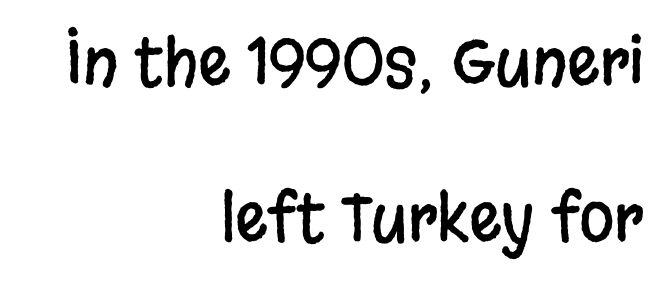
Q: Is the text italic (slanted)? A: No, it is upright.
Q: Is the typeface a serif or a sans-serif typeface? A: Sans-serif.
Q: Is the text underlined? A: No.
Q: How is the paragraph aligned? A: Right-aligned.
Q: Is the spacing between letters normal or unusually wide? A: Normal.
Q: Is the spacing between lines tight, normal or loose? A: Loose.
Q: Width (condensed, normal, or wide)? A: Condensed.
Q: Stroke contrast? A: Low.
Q: x-height? A: Large.
Q: Monospaced? A: No.
